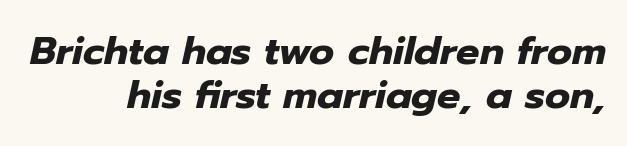
Q: Is the text bold? A: Yes.
Q: Is the text italic (slanted)? A: Yes, it leans right by about 12 degrees.
Q: Is the text underlined? A: No.
Q: How is the paragraph aligned? A: Right-aligned.
Q: Is the spacing between letters normal or unusually wide? A: Normal.
Q: Is the spacing between lines tight, normal or loose? A: Tight.
Q: Width (condensed, normal, or wide)? A: Normal.
Q: Stroke contrast? A: Low.
Q: x-height? A: Medium.
Q: Monospaced? A: No.
